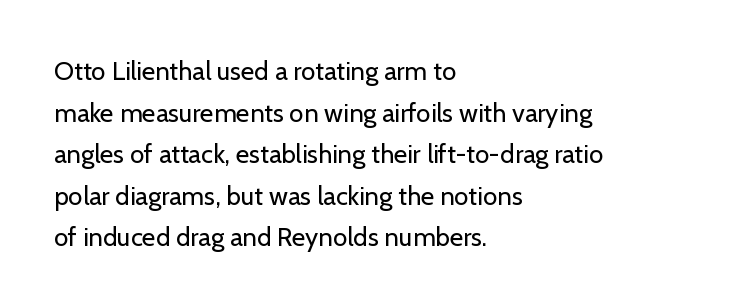
Q: Is the text bold? A: No.
Q: Is the text italic (slanted)? A: No, it is upright.
Q: Is the text underlined? A: No.
Q: How is the paragraph aligned? A: Left-aligned.
Q: Is the spacing between letters normal or unusually wide? A: Normal.
Q: Is the spacing between lines tight, normal or loose? A: Normal.
